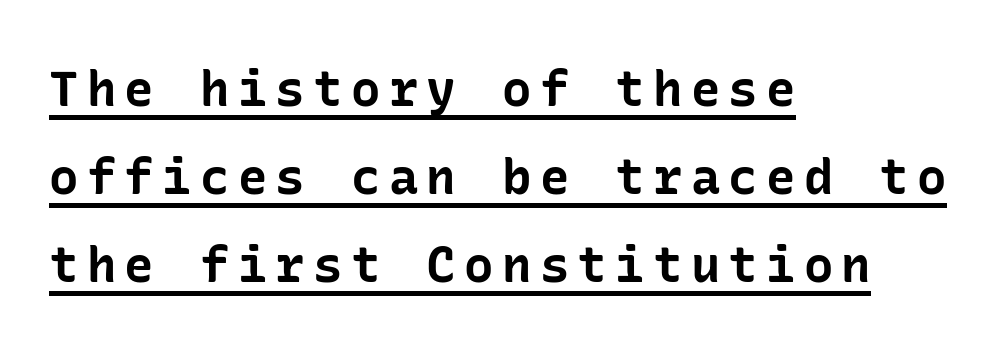
The image shows 49 px bold sans-serif type, upright; set left-aligned, line spacing 1.8x, underlined; low stroke contrast and a medium x-height.
